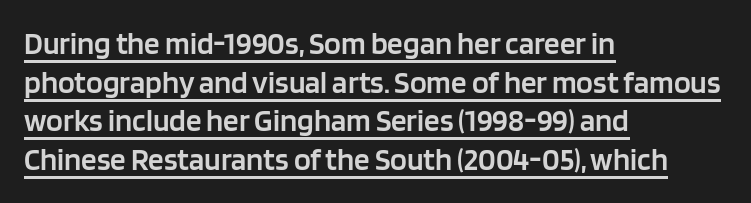
{"serif": "no", "italic": "no", "bold": "semi", "weight": "semibold", "width": "normal", "stroke_contrast": "low", "x_height": "large", "monospaced": "no", "underline": "yes", "align": "left", "line_spacing": "normal", "line_spacing_ratio": 1.25, "letter_spacing": "normal", "letter_spacing_em": 0.0, "glyph_px": 31}
